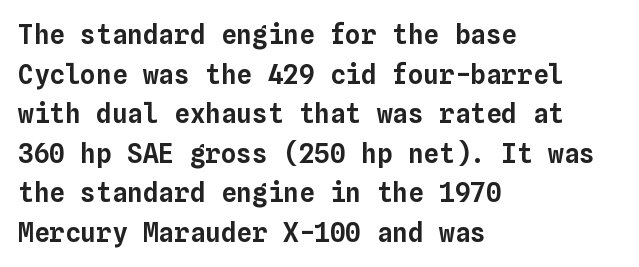
Q: Is the text italic (slanted)? A: No, it is upright.
Q: Is the text underlined? A: No.
Q: How is the paragraph aligned? A: Left-aligned.
Q: Is the spacing between letters normal or unusually wide? A: Normal.
Q: Is the spacing between lines tight, normal or loose? A: Normal.
